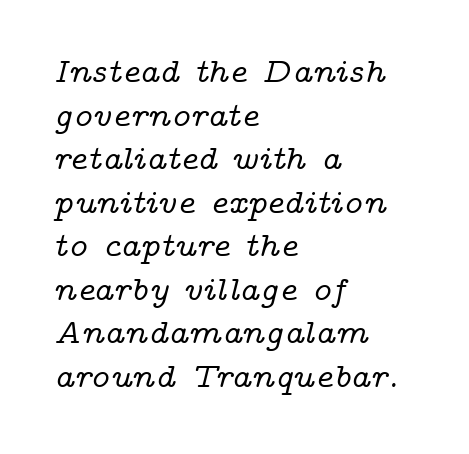
The image shows 34 px wide serif type, italic (leaning right); set left-aligned, normal line spacing (1.28x), normal letter spacing, not underlined; low stroke contrast and a medium x-height.
